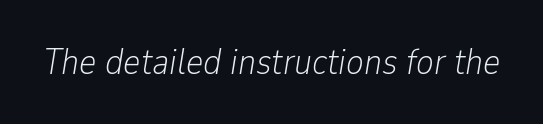
An italicized treatment has been applied to the whole sample. Inter-character spacing is left at the font's built-in metrics. Weight class: somewhere from thin through regular. Bare-footed words on every line. Looks like regular typesetting: each glyph gets only the width it needs.
